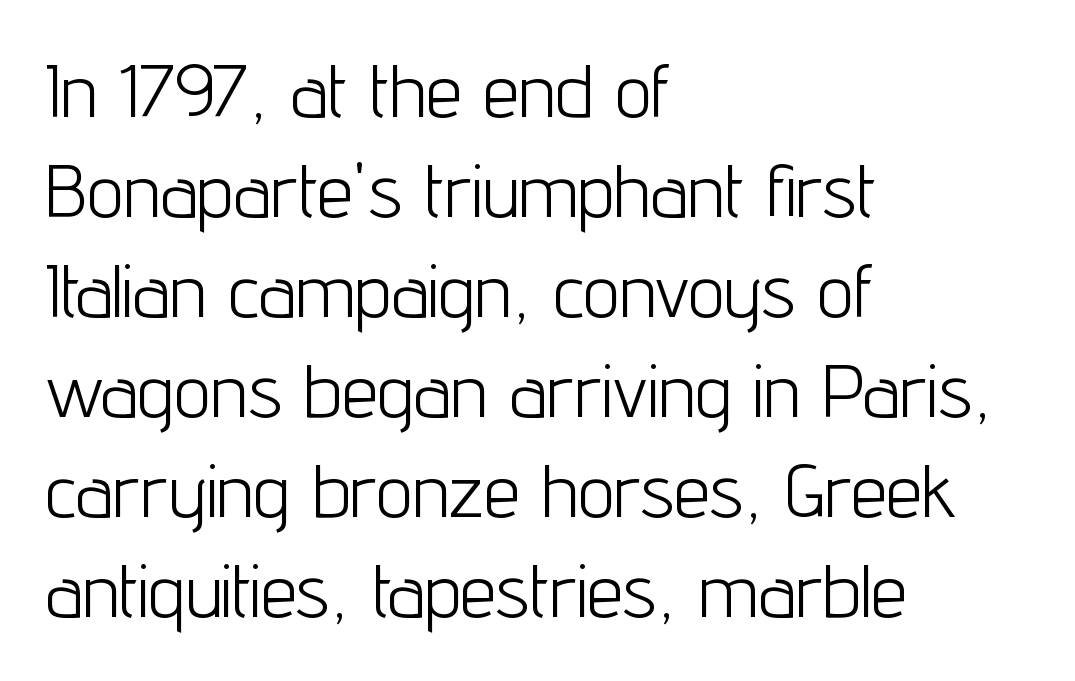
The image shows 73 px light, condensed sans-serif type, upright; set left-aligned, normal line spacing (1.37x), normal letter spacing, not underlined; low stroke contrast and a medium x-height.
